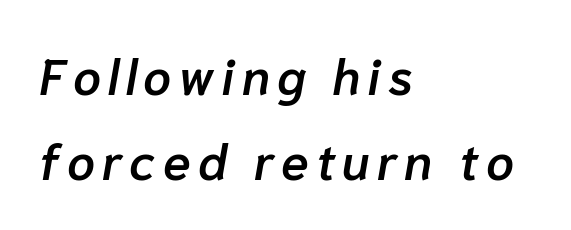
{"italic": "yes", "lean": "right", "slant_degrees": 10, "bold": "semi", "weight": "semibold", "width": "normal", "stroke_contrast": "low", "x_height": "medium", "monospaced": "no", "underline": "no", "align": "left", "line_spacing_ratio": 1.71, "glyph_px": 50}
